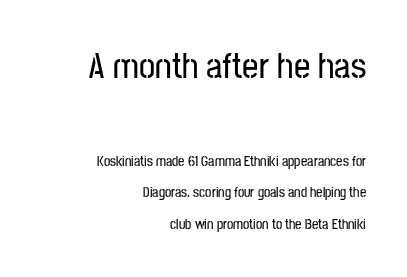
{"serif": "no", "italic": "no", "width": "condensed", "stroke_contrast": "low", "x_height": "medium", "monospaced": "no", "underline": "no", "align": "right", "line_spacing": "loose", "line_spacing_ratio": 2.25, "letter_spacing": "normal", "letter_spacing_em": 0.0, "larger_block": "first", "size_ratio": 2.57, "glyph_px": 36}
